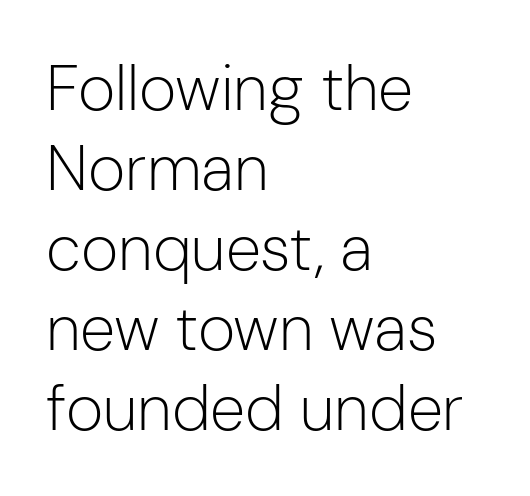
Q: Is the text bold? A: No.
Q: Is the text italic (slanted)? A: No, it is upright.
Q: Is the typeface a serif or a sans-serif typeface? A: Sans-serif.
Q: Is the text underlined? A: No.
Q: How is the paragraph aligned? A: Left-aligned.
Q: Is the spacing between letters normal or unusually wide? A: Normal.
Q: Is the spacing between lines tight, normal or loose? A: Normal.
Q: Width (condensed, normal, or wide)? A: Normal.
Q: Stroke contrast? A: Low.
Q: x-height? A: Medium.
Q: Monospaced? A: No.
